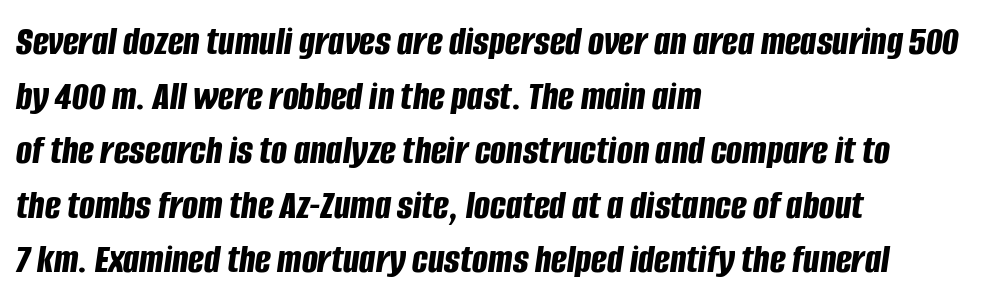
The rendering keeps characters at their native spacing. Any mark beneath the type? The region is blank. Regarding leading, the lines here are spaced in the standard way. The rendering uses natural spacing where letterforms have individual widths.
